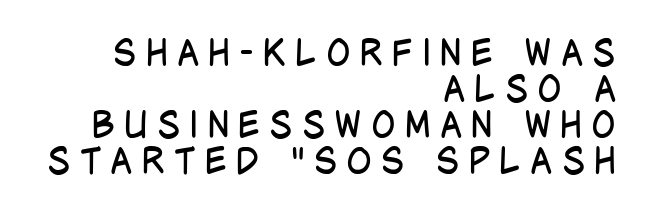
The image shows 36 px regular-weight, condensed sans-serif type, upright; set right-aligned, tight line spacing (1.0x), unusually wide letter spacing (+0.25 em), not underlined; low stroke contrast and a large x-height.
